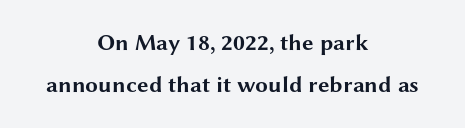
Q: Is the text bold? A: Yes.
Q: Is the text italic (slanted)? A: No, it is upright.
Q: Is the text underlined? A: No.
Q: How is the paragraph aligned? A: Centered.
Q: Is the spacing between letters normal or unusually wide? A: Normal.
